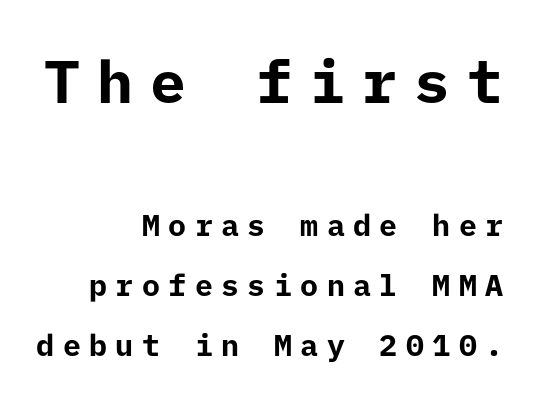
The image shows 60 px bold sans-serif type, upright; set right-aligned, loose line spacing (1.99x), unusually wide letter spacing (+0.28 em), not underlined; the first (top) block is 2.0x larger; low stroke contrast and a medium x-height.
